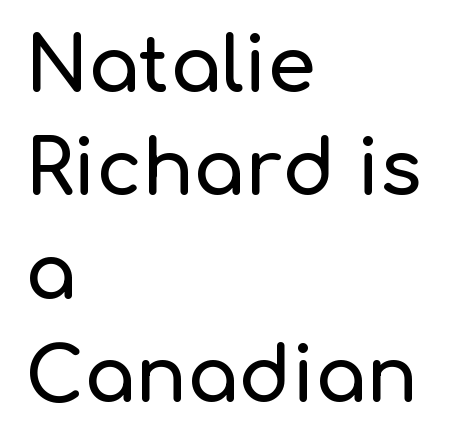
Q: Is the text italic (slanted)? A: No, it is upright.
Q: Is the typeface a serif or a sans-serif typeface? A: Sans-serif.
Q: Is the text underlined? A: No.
Q: How is the paragraph aligned? A: Left-aligned.
Q: Is the spacing between letters normal or unusually wide? A: Normal.
Q: Is the spacing between lines tight, normal or loose? A: Normal.
Q: Width (condensed, normal, or wide)? A: Normal.
Q: Stroke contrast? A: Low.
Q: x-height? A: Medium.
Q: Monospaced? A: No.
